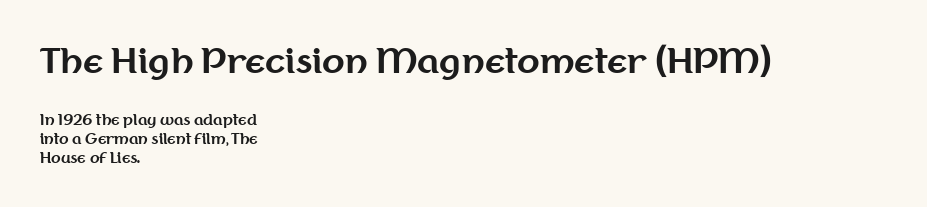
Q: Is the text bold? A: Yes.
Q: Is the text italic (slanted)? A: No, it is upright.
Q: Is the typeface a serif or a sans-serif typeface? A: Sans-serif.
Q: Is the text underlined? A: No.
Q: How is the paragraph aligned? A: Left-aligned.
Q: Is the spacing between letters normal or unusually wide? A: Normal.
Q: Is the spacing between lines tight, normal or loose? A: Normal.
Q: Which block of text is set in a larger size, the first (top) or the second (bottom)? A: The first (top) one.
Q: Width (condensed, normal, or wide)? A: Normal.
Q: Stroke contrast? A: Medium.
Q: x-height? A: Medium.
Q: Monospaced? A: No.
